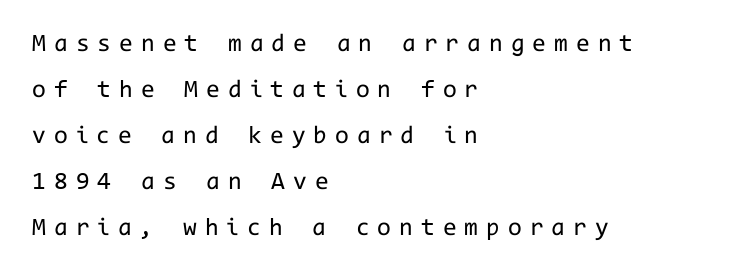
{"italic": "no", "bold": "no", "underline": "no", "align": "left", "line_spacing_ratio": 1.84, "letter_spacing": "wide", "letter_spacing_em": 0.32, "glyph_px": 25}
